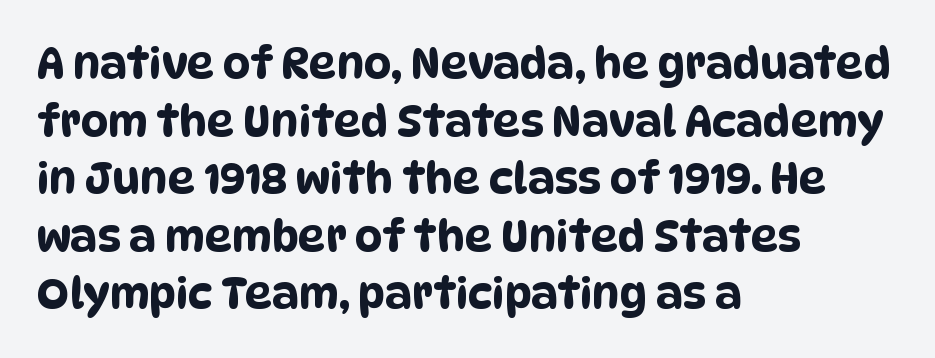
Q: Is the typeface a serif or a sans-serif typeface? A: Sans-serif.
Q: Is the text underlined? A: No.
Q: How is the paragraph aligned? A: Left-aligned.
Q: Is the spacing between letters normal or unusually wide? A: Normal.
Q: Is the spacing between lines tight, normal or loose? A: Normal.
Q: Width (condensed, normal, or wide)? A: Condensed.
Q: Stroke contrast? A: Low.
Q: x-height? A: Large.
Q: Monospaced? A: No.
